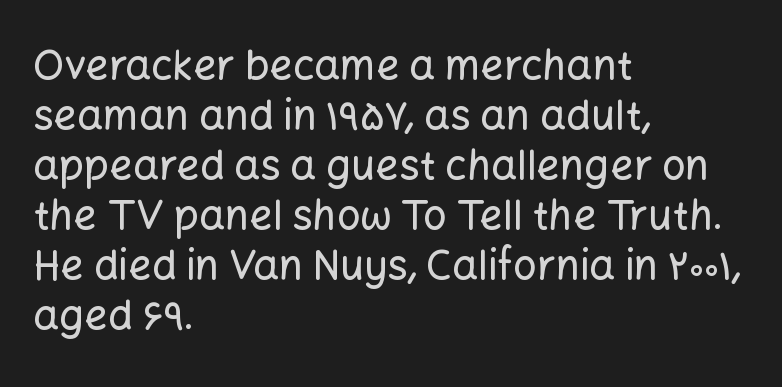
Quick note: underline off. Observe the absence of serifs on each vertical stroke in this sample. Notice how the passage keeps a crisp vertical edge on the left only. If you drew a line through each stem, it would be perfectly vertical. Nothing unusual about the tracking: characters are spaced as the font intends.
